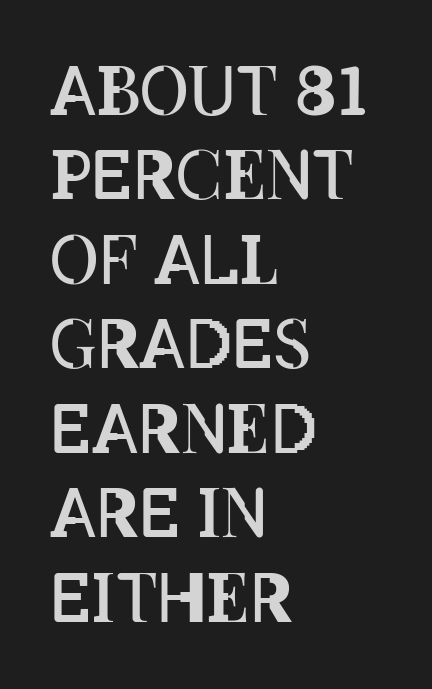
Q: Is the text bold? A: No.
Q: Is the text italic (slanted)? A: No, it is upright.
Q: Is the text underlined? A: No.
Q: How is the paragraph aligned? A: Left-aligned.
Q: Is the spacing between letters normal or unusually wide? A: Normal.
Q: Is the spacing between lines tight, normal or loose? A: Normal.
Q: Width (condensed, normal, or wide)? A: Condensed.
Q: Stroke contrast? A: Low.
Q: x-height? A: Large.
Q: Monospaced? A: No.
